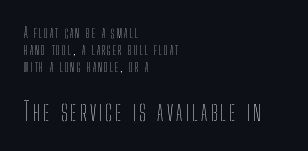
Q: Is the text bold? A: No.
Q: Is the text italic (slanted)? A: No, it is upright.
Q: Is the text underlined? A: No.
Q: How is the paragraph aligned? A: Left-aligned.
Q: Which block of text is set in a larger size, the first (top) or the second (bottom)? A: The second (bottom) one.
